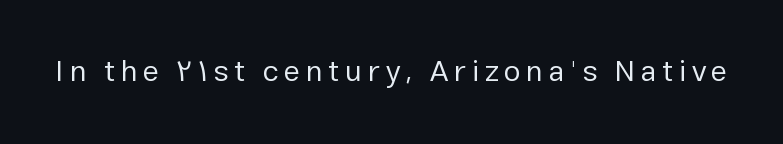
Q: Is the text bold? A: No.
Q: Is the text italic (slanted)? A: No, it is upright.
Q: Is the typeface a serif or a sans-serif typeface? A: Sans-serif.
Q: Is the text underlined? A: No.
Q: Width (condensed, normal, or wide)? A: Normal.
Q: Stroke contrast? A: Low.
Q: x-height? A: Medium.
Q: Monospaced? A: No.
